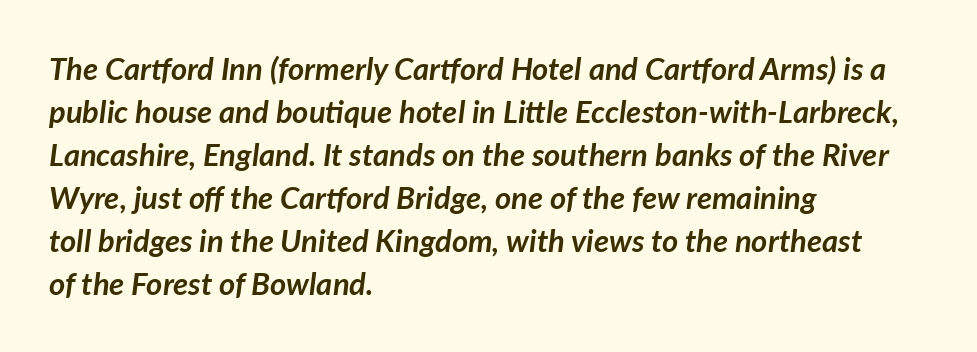
Here the designer chose a conventional face with non-uniform glyph widths. Reading down the column, the eye jumps a familiar distance to each next line. Each word holds together tightly as a unit, with standard inter-letter gaps. In terms of weight, the rendering is a true, heavy bold. The rendering applies a slant to the glyphs.
